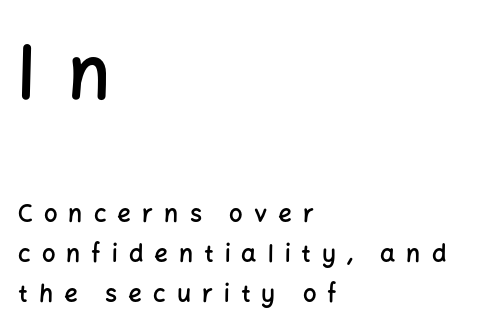
{"serif": "no", "italic": "no", "bold": "semi", "weight": "semibold", "width": "normal", "stroke_contrast": "low", "x_height": "medium", "monospaced": "no", "underline": "no", "align": "left", "line_spacing": "normal", "line_spacing_ratio": 1.66, "letter_spacing": "wide", "letter_spacing_em": 0.46, "larger_block": "first", "size_ratio": 3.0, "glyph_px": 72}
